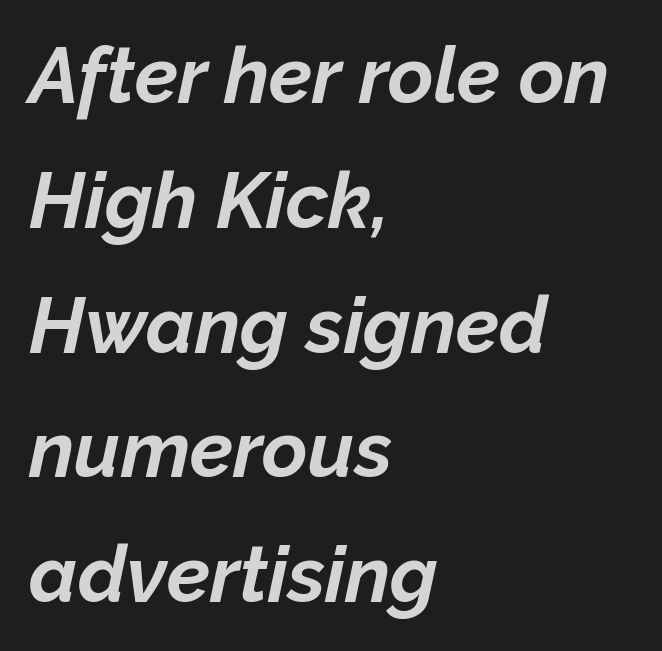
The image shows 78 px bold type, italic (leaning right); set left-aligned, normal line spacing (1.6x), normal letter spacing, not underlined; low stroke contrast and a medium x-height.
